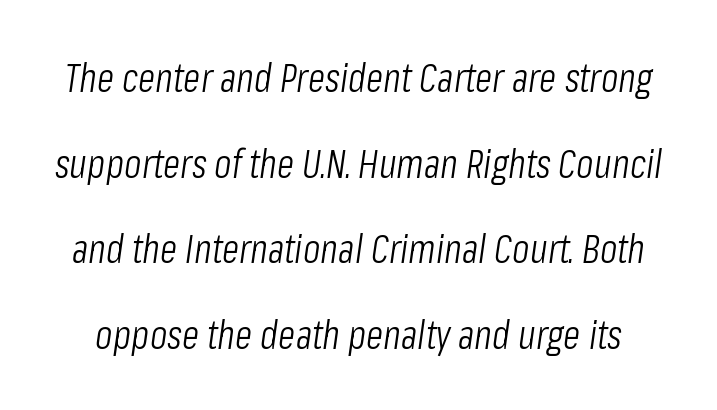
The face used here is proportionally spaced, like ordinary book or web type. Rule under the text: the space is simply empty. A great deal of white space separates one row of letters from the next. The axis of the letterforms is tilted away from vertical.
